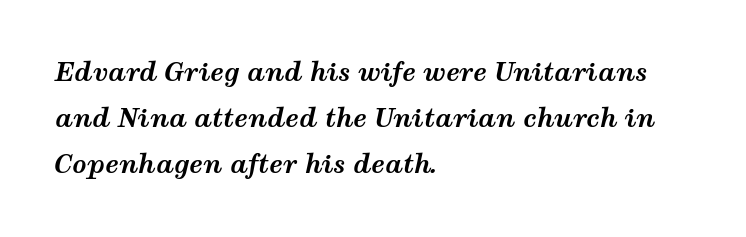
The whole block is typeset with a tilt. Horizontal alignment here is leftward, the default for most running prose. Emphasis by weight is at full strength: bold. Any mark beneath the type? The region is blank. Caption: standard tracking, unaltered.
